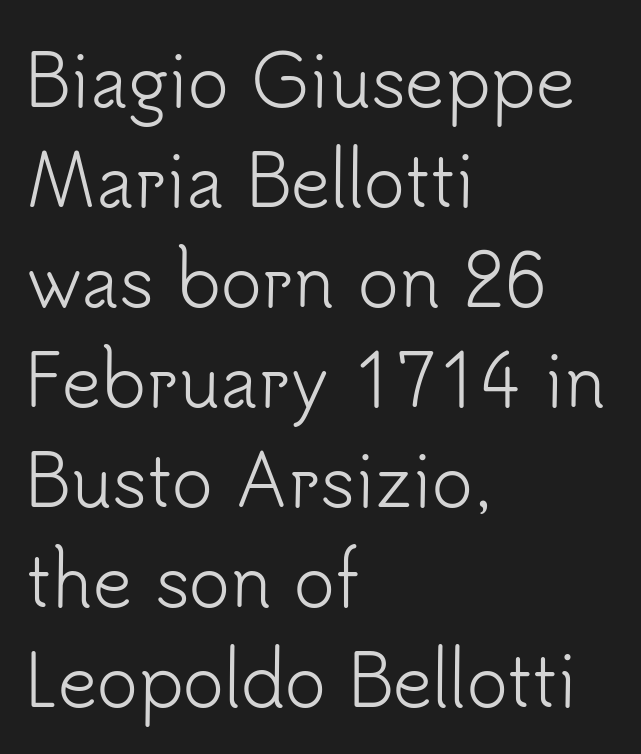
{"serif": "no", "italic": "no", "bold": "no", "weight": "light", "width": "normal", "stroke_contrast": "low", "x_height": "small", "monospaced": "no", "underline": "no", "align": "left", "line_spacing": "normal", "line_spacing_ratio": 1.45, "letter_spacing": "normal", "letter_spacing_em": 0.0, "glyph_px": 69}
